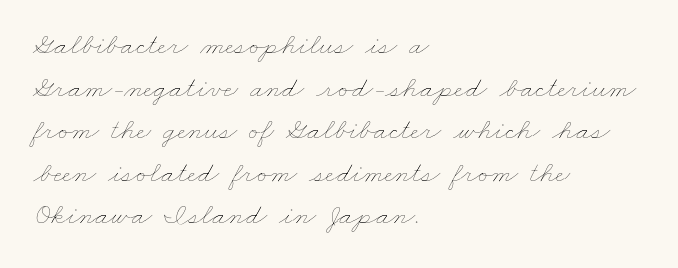
The image shows 30 px thin, wide type; set left-aligned, normal line spacing (1.42x), normal letter spacing, not underlined; low stroke contrast and a small x-height.
